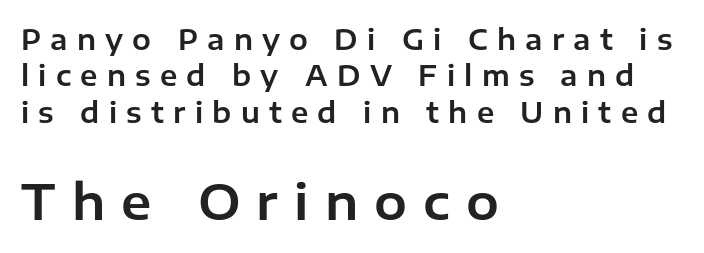
The image shows 49 px sans-serif type, upright; set left-aligned, normal line spacing (1.3x), unusually wide letter spacing (+0.33 em), not underlined; the second (bottom) block is 1.75x larger; low stroke contrast and a medium x-height.
